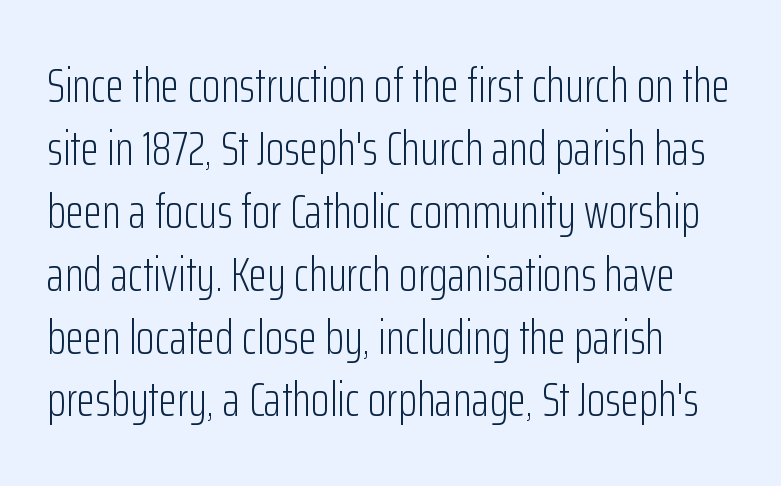
The face used here is proportionally spaced, like ordinary book or web type. Where is the straight margin? On the left. Nobody drew a line under any word here. I'd call this a sans setting — the letters go barefoot.
